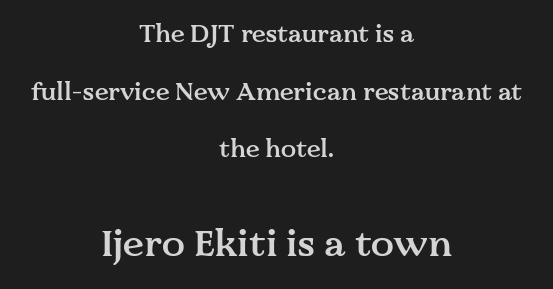
{"serif": "yes", "italic": "no", "bold": "semi", "weight": "semibold", "width": "normal", "stroke_contrast": "medium", "x_height": "medium", "monospaced": "no", "underline": "no", "align": "center", "line_spacing": "loose", "line_spacing_ratio": 2.31, "letter_spacing": "normal", "letter_spacing_em": 0.0, "larger_block": "second", "size_ratio": 1.52, "glyph_px": 38}
